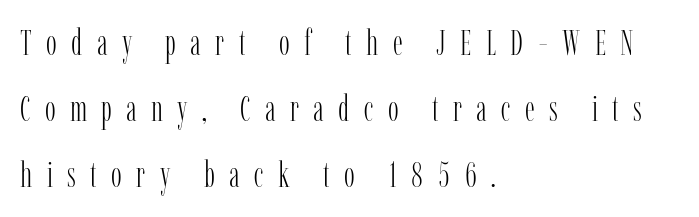
The image shows 36 px light, condensed serif type, upright; set left-aligned, line spacing 1.84x, unusually wide letter spacing (+0.4 em), not underlined; low stroke contrast and a medium x-height.
